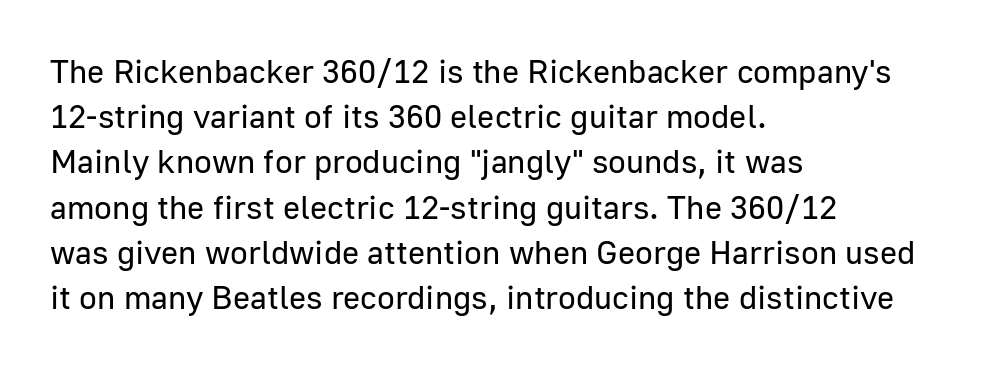
{"serif": "no", "italic": "no", "bold": "no", "weight": "regular", "width": "normal", "stroke_contrast": "low", "x_height": "medium", "monospaced": "no", "underline": "no", "align": "left", "line_spacing": "normal", "line_spacing_ratio": 1.37, "letter_spacing": "normal", "letter_spacing_em": 0.0, "glyph_px": 33}
